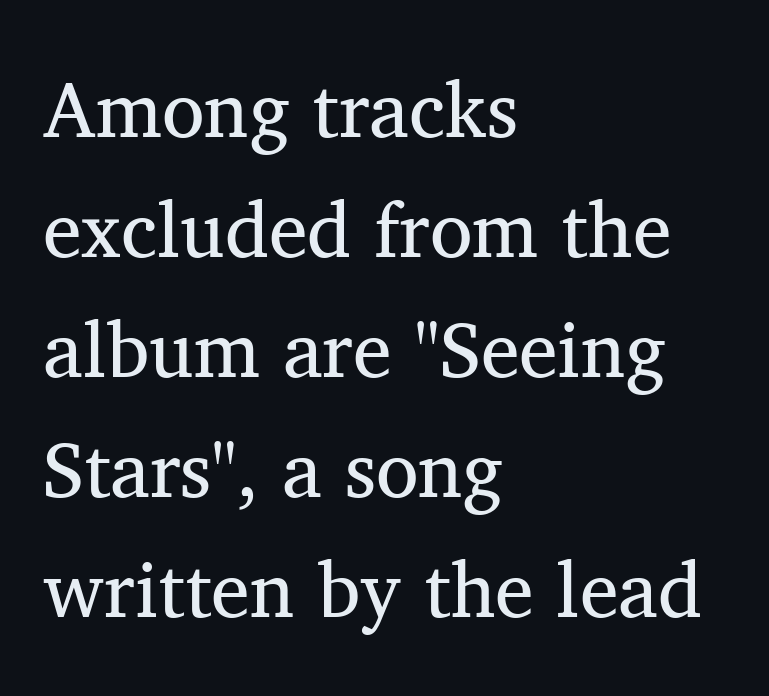
The text block is weighted toward the left margin, trailing off unevenly rightward. Glance below the letters and you will spot only blank space. Quick note: not italic, upright. Spacing verdict: proportional, widths tailored to each character. Observe the serifs anchoring each vertical stroke in this sample. The horizontal fit of the characters is conventional and even.
